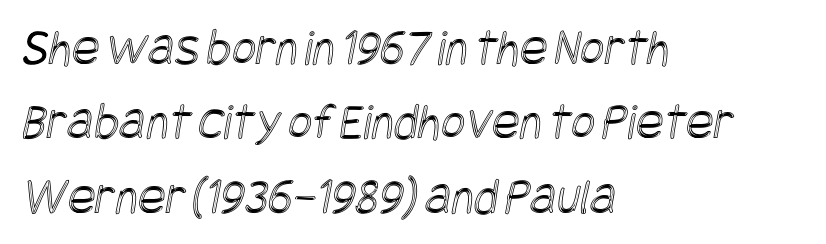
The image shows 52 px condensed type; set left-aligned, normal line spacing (1.43x), normal letter spacing, not underlined; a large x-height.
